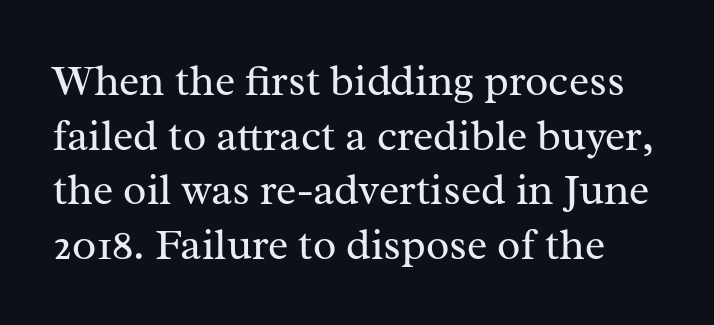
{"serif": "yes", "italic": "no", "bold": "no", "weight": "regular", "width": "normal", "stroke_contrast": "medium", "x_height": "medium", "monospaced": "no", "underline": "no", "line_spacing": "normal", "line_spacing_ratio": 1.27, "letter_spacing": "normal", "letter_spacing_em": 0.0, "glyph_px": 43}
